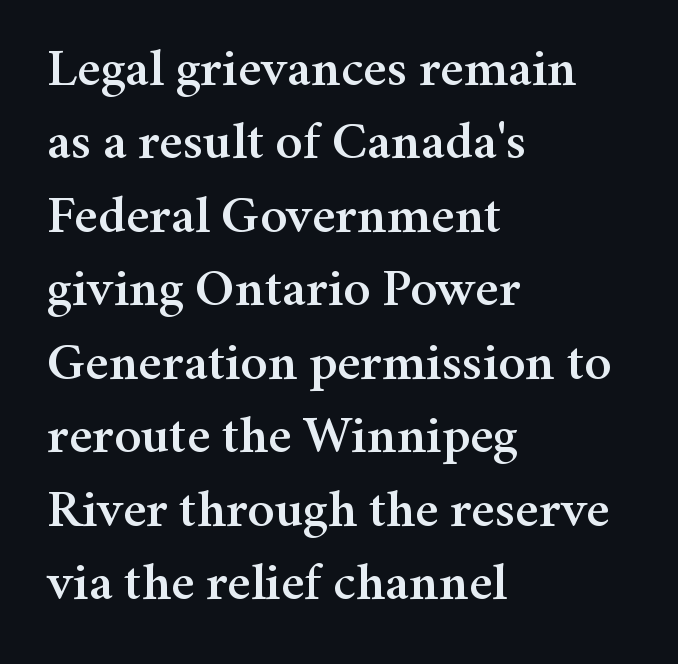
Q: Is the text italic (slanted)? A: No, it is upright.
Q: Is the typeface a serif or a sans-serif typeface? A: Serif.
Q: Is the text underlined? A: No.
Q: How is the paragraph aligned? A: Left-aligned.
Q: Is the spacing between letters normal or unusually wide? A: Normal.
Q: Is the spacing between lines tight, normal or loose? A: Normal.
Q: Width (condensed, normal, or wide)? A: Normal.
Q: Stroke contrast? A: Medium.
Q: x-height? A: Medium.
Q: Monospaced? A: No.
